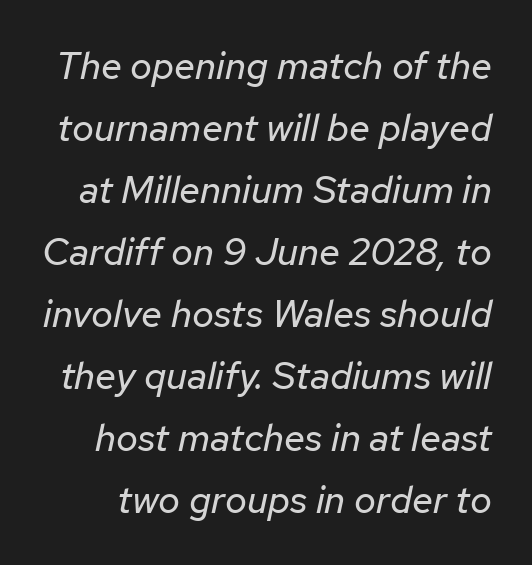
{"italic": "yes", "lean": "right", "slant_degrees": 12, "bold": "no", "weight": "regular", "width": "normal", "stroke_contrast": "low", "x_height": "medium", "monospaced": "no", "underline": "no", "line_spacing": "normal", "line_spacing_ratio": 1.63, "letter_spacing": "normal", "letter_spacing_em": 0.0, "glyph_px": 38}
